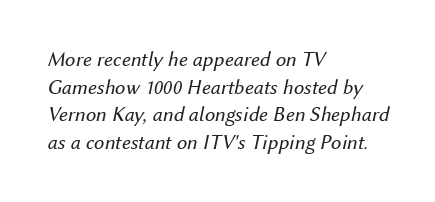
{"italic": "yes", "lean": "right", "slant_degrees": 12, "bold": "no", "underline": "no", "align": "left", "line_spacing": "normal", "line_spacing_ratio": 1.31, "letter_spacing": "normal", "letter_spacing_em": 0.0, "glyph_px": 21}
